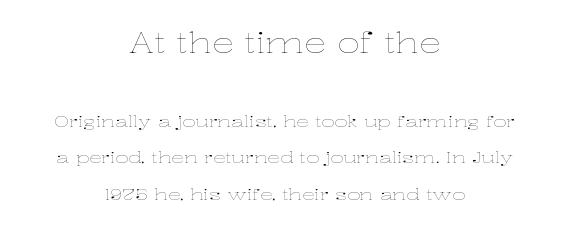
The image shows 28 px thin, wide type, upright; set centered, loose line spacing (2.29x), normal letter spacing, not underlined; the first (top) block is 1.75x larger; low stroke contrast and a medium x-height.
